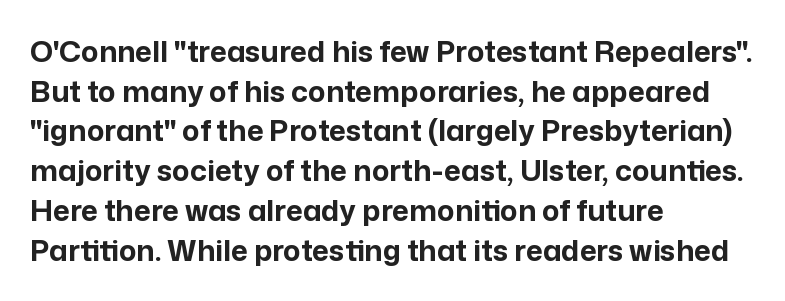
{"serif": "no", "italic": "no", "bold": "yes", "weight": "bold", "width": "normal", "stroke_contrast": "low", "x_height": "medium", "monospaced": "no", "underline": "no", "align": "left", "line_spacing": "normal", "line_spacing_ratio": 1.37, "letter_spacing": "normal", "letter_spacing_em": 0.0, "glyph_px": 29}
